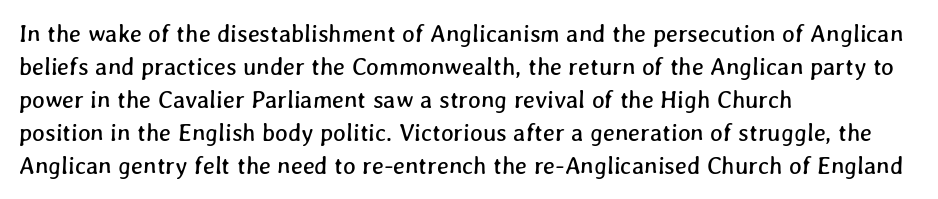
The image shows 24 px text type; set left-aligned, normal line spacing (1.37x), normal letter spacing, not underlined.
